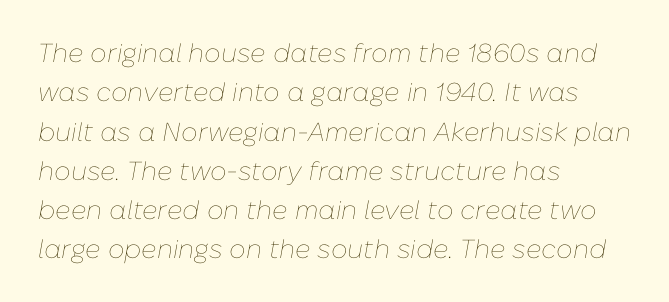
{"italic": "yes", "lean": "right", "slant_degrees": 10, "bold": "no", "underline": "no", "align": "left", "line_spacing": "normal", "line_spacing_ratio": 1.51, "letter_spacing": "normal", "letter_spacing_em": 0.0, "glyph_px": 26}
